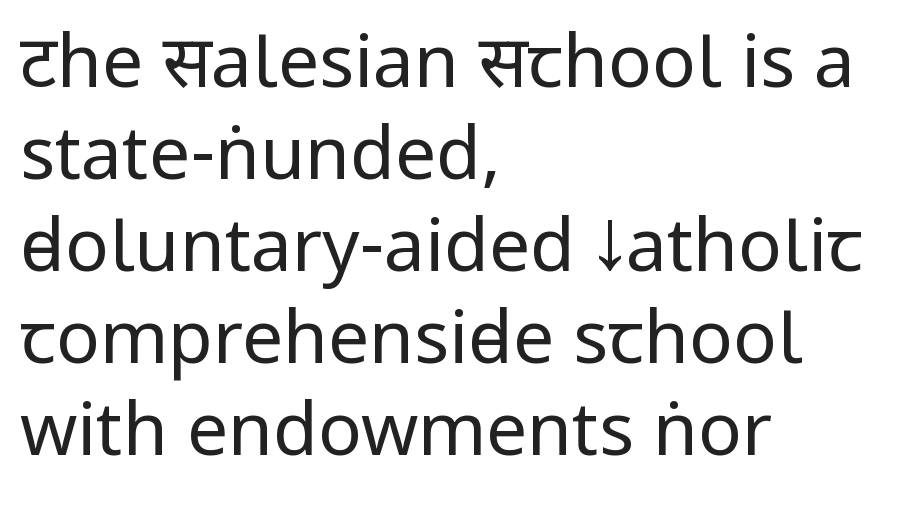
{"serif": "no", "italic": "no", "bold": "no", "weight": "regular", "width": "condensed", "stroke_contrast": "low", "underline": "no", "align": "left", "line_spacing": "normal", "line_spacing_ratio": 1.26, "letter_spacing": "normal", "letter_spacing_em": 0.0, "glyph_px": 73}
